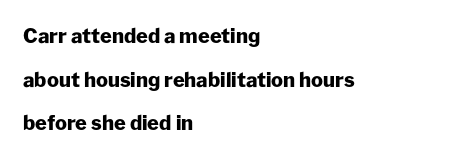
Q: Is the text bold? A: Yes.
Q: Is the text italic (slanted)? A: No, it is upright.
Q: Is the text underlined? A: No.
Q: How is the paragraph aligned? A: Left-aligned.
Q: Is the spacing between letters normal or unusually wide? A: Normal.
Q: Is the spacing between lines tight, normal or loose? A: Loose.
